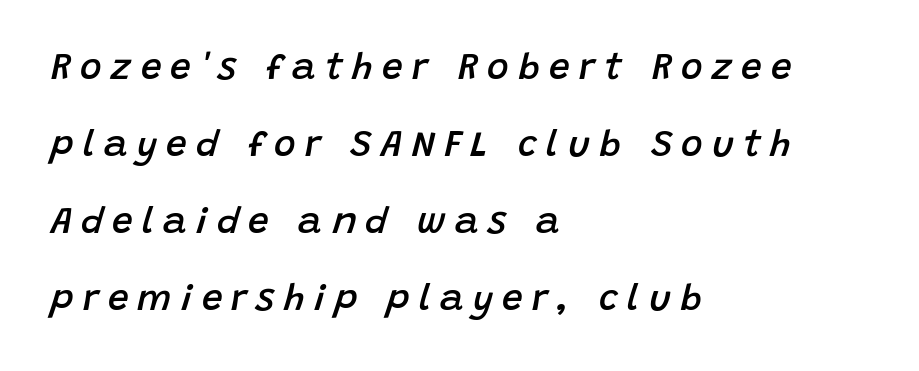
{"italic": "yes", "lean": "right", "slant_degrees": 15, "bold": "semi", "weight": "semibold", "width": "normal", "stroke_contrast": "low", "x_height": "large", "monospaced": "no", "underline": "no", "align": "left", "line_spacing": "loose", "line_spacing_ratio": 2.08, "letter_spacing": "wide", "letter_spacing_em": 0.25, "glyph_px": 37}
